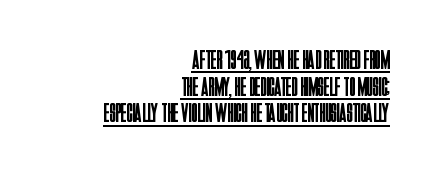
{"italic": "no", "bold": "no", "underline": "yes", "align": "right", "line_spacing": "tight", "line_spacing_ratio": 0.99, "letter_spacing": "normal", "letter_spacing_em": 0.0, "glyph_px": 27}
